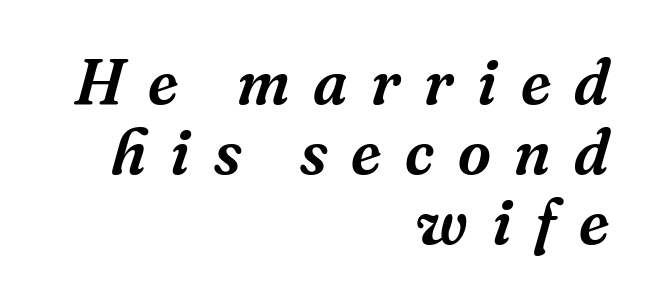
The image shows 64 px serif type, italic (leaning right); set right-aligned, tight line spacing (1.09x), unusually wide letter spacing (+0.37 em), not underlined; medium stroke contrast and a medium x-height.
